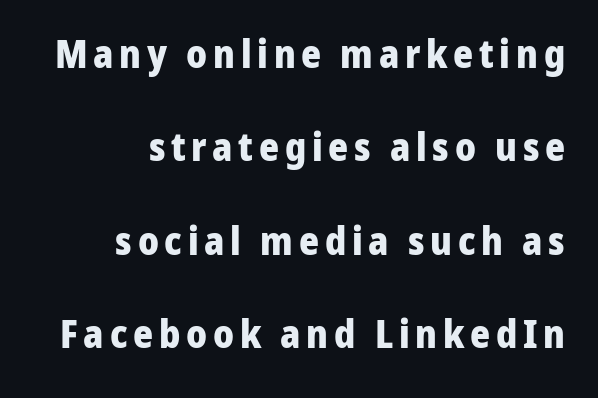
Q: Is the text bold? A: Yes.
Q: Is the text italic (slanted)? A: No, it is upright.
Q: Is the typeface a serif or a sans-serif typeface? A: Sans-serif.
Q: Is the text underlined? A: No.
Q: How is the paragraph aligned? A: Right-aligned.
Q: Is the spacing between lines tight, normal or loose? A: Loose.
Q: Width (condensed, normal, or wide)? A: Normal.
Q: Stroke contrast? A: Low.
Q: x-height? A: Medium.
Q: Monospaced? A: No.
